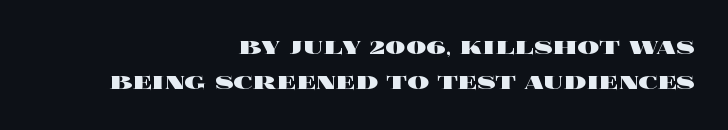
{"italic": "no", "bold": "yes", "underline": "no", "align": "right", "line_spacing": "normal", "line_spacing_ratio": 1.31, "letter_spacing": "normal", "letter_spacing_em": 0.0, "glyph_px": 27}
